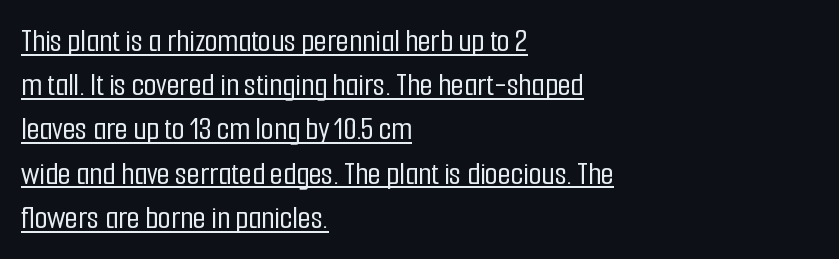
The image shows 33 px condensed sans-serif type, upright; set left-aligned, normal line spacing (1.34x), normal letter spacing, underlined; low stroke contrast and a medium x-height.
